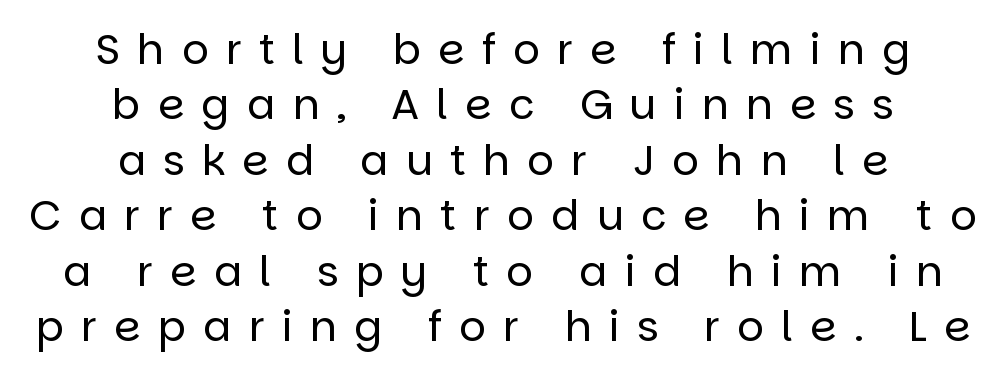
{"serif": "no", "italic": "no", "bold": "no", "weight": "regular", "width": "normal", "stroke_contrast": "low", "x_height": "large", "monospaced": "no", "underline": "no", "align": "center", "line_spacing": "normal", "line_spacing_ratio": 1.32, "letter_spacing": "wide", "letter_spacing_em": 0.41, "glyph_px": 42}
